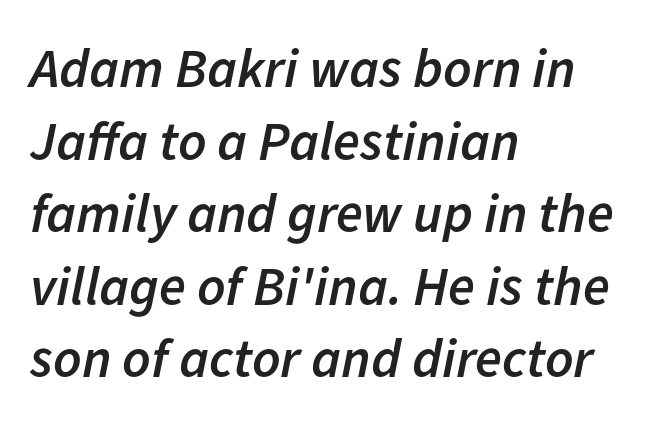
The lines in this sample share a left origin and differ only in where they stop. Successive baselines arrive at the customary interval. Type without underlining. You could not count columns in this text — the font is proportionally spaced. Is the type slanted? Yes — the strokes lean at a clear angle.
